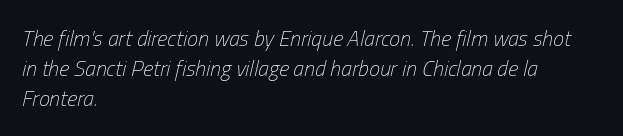
Q: Is the text bold? A: No.
Q: Is the text italic (slanted)? A: Yes, it leans right by about 13 degrees.
Q: Is the text underlined? A: No.
Q: How is the paragraph aligned? A: Left-aligned.
Q: Is the spacing between letters normal or unusually wide? A: Normal.
Q: Is the spacing between lines tight, normal or loose? A: Normal.
